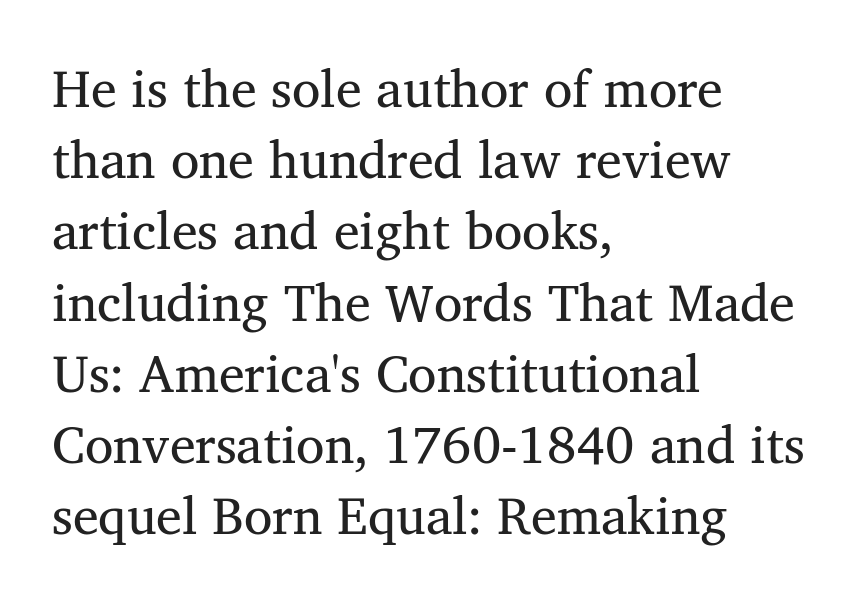
The typeface has the unassuming heft of standard copy or less. The passage shown is typed in a proportional face where columns would drift. Serif or sans? Serif — the stroke terminals have little feet. The space directly below the letters is spotless. This sample uses an upright cut, with every glyph sitting square on the baseline. Visually the block forms a straight wall on the left and a jagged coastline on the right.
